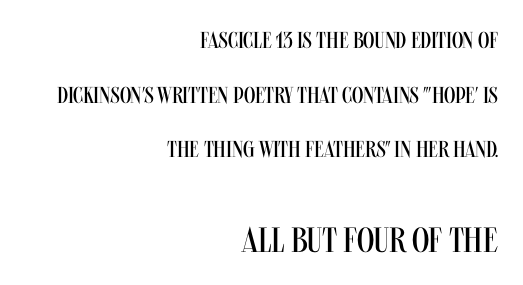
{"serif": "no", "italic": "no", "bold": "no", "weight": "regular", "width": "condensed", "stroke_contrast": "medium", "x_height": "large", "monospaced": "no", "underline": "no", "align": "right", "line_spacing": "loose", "line_spacing_ratio": 2.38, "letter_spacing": "normal", "letter_spacing_em": 0.0, "larger_block": "second", "size_ratio": 1.52, "glyph_px": 35}
